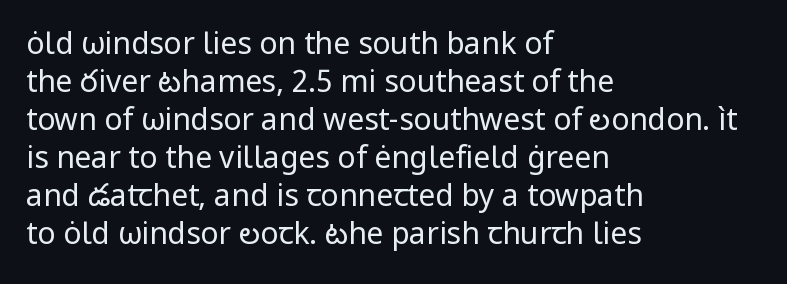
Q: Is the text bold? A: No.
Q: Is the text italic (slanted)? A: No, it is upright.
Q: Is the typeface a serif or a sans-serif typeface? A: Sans-serif.
Q: Is the text underlined? A: No.
Q: How is the paragraph aligned? A: Left-aligned.
Q: Is the spacing between letters normal or unusually wide? A: Normal.
Q: Is the spacing between lines tight, normal or loose? A: Normal.
Q: Width (condensed, normal, or wide)? A: Normal.
Q: Stroke contrast? A: Low.
Q: x-height? A: Medium.
Q: Monospaced? A: No.
